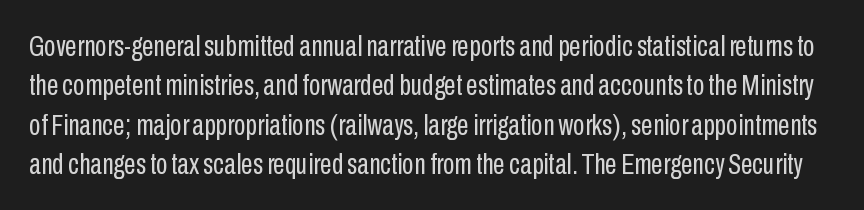
The image shows 30 px regular-weight, condensed sans-serif type, upright; set normal line spacing (1.31x), normal letter spacing, not underlined; low stroke contrast and a medium x-height.
